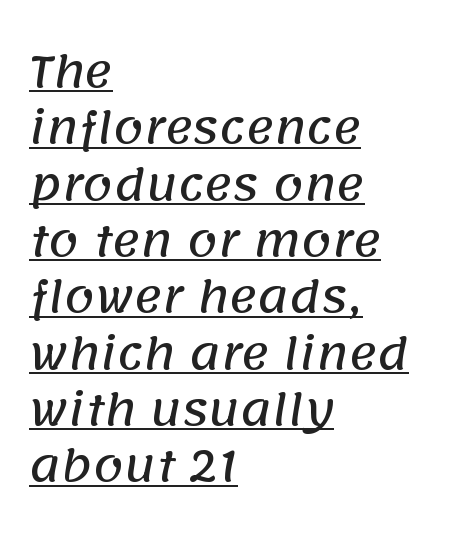
The image shows 43 px sans-serif type; set left-aligned, normal line spacing (1.31x), normal letter spacing, underlined; low stroke contrast and a large x-height.
